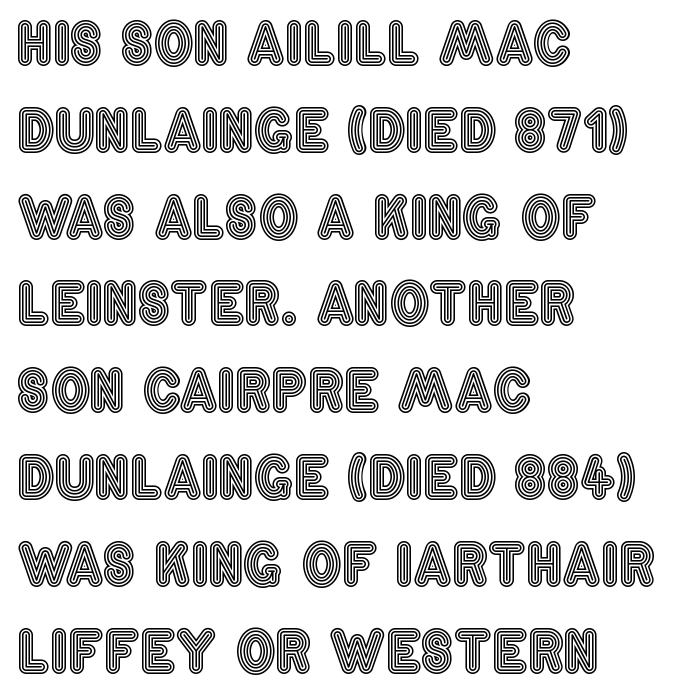
The image shows 56 px condensed type, upright; set left-aligned, normal line spacing (1.55x), normal letter spacing, not underlined; a large x-height.
